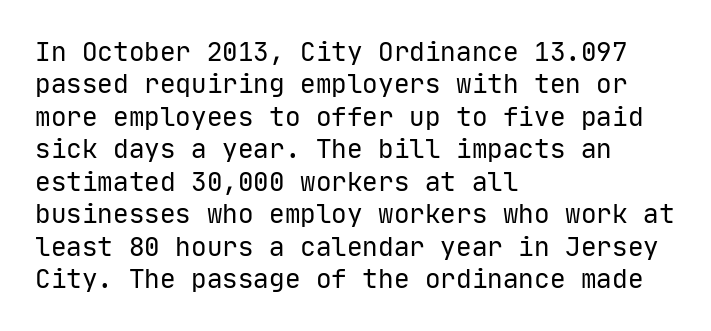
{"italic": "no", "bold": "no", "underline": "no", "align": "left", "line_spacing": "normal", "line_spacing_ratio": 1.25, "letter_spacing": "normal", "letter_spacing_em": 0.0, "glyph_px": 26}
